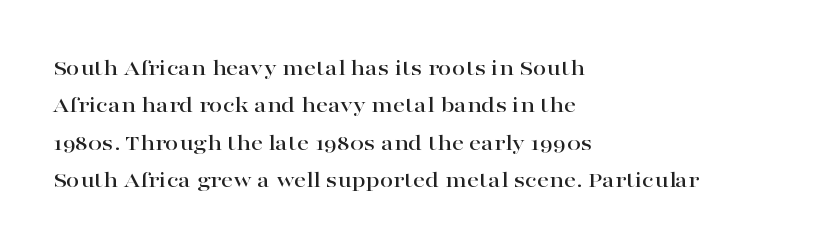
Q: Is the text italic (slanted)? A: No, it is upright.
Q: Is the text underlined? A: No.
Q: How is the paragraph aligned? A: Left-aligned.
Q: Is the spacing between letters normal or unusually wide? A: Normal.
Q: Is the spacing between lines tight, normal or loose? A: Normal.
